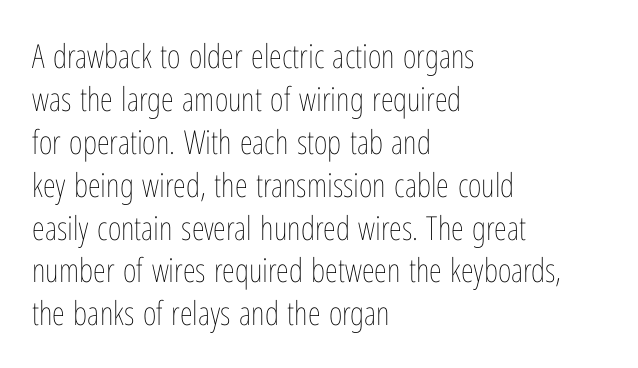
Q: Is the text bold? A: No.
Q: Is the text italic (slanted)? A: No, it is upright.
Q: Is the text underlined? A: No.
Q: How is the paragraph aligned? A: Left-aligned.
Q: Is the spacing between letters normal or unusually wide? A: Normal.
Q: Is the spacing between lines tight, normal or loose? A: Normal.
Q: Width (condensed, normal, or wide)? A: Condensed.
Q: Stroke contrast? A: Low.
Q: x-height? A: Medium.
Q: Monospaced? A: No.
